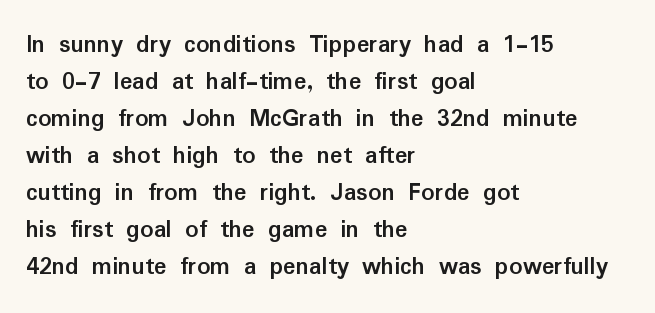
{"italic": "no", "bold": "yes", "underline": "no", "align": "left", "line_spacing": "normal", "line_spacing_ratio": 1.42, "letter_spacing": "normal", "letter_spacing_em": 0.0, "glyph_px": 26}
